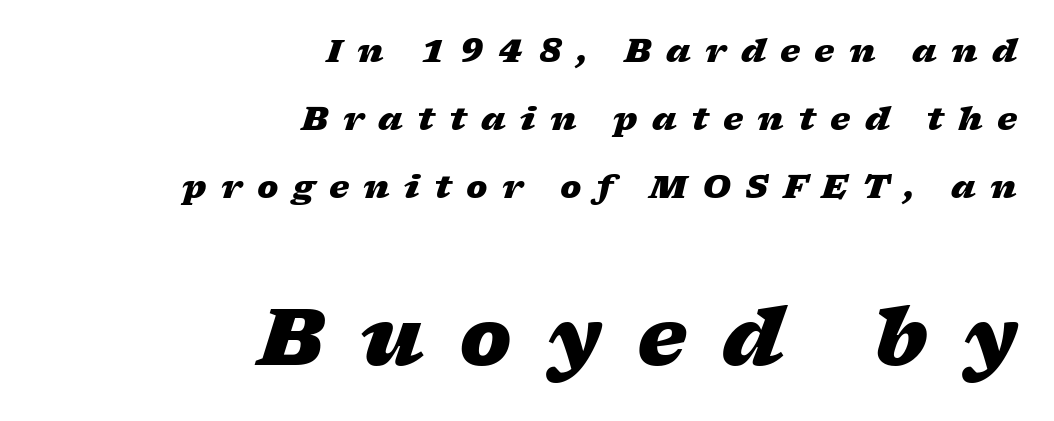
Honestly, the letter spacing is so wide it's the main thing you notice. The rendering uses a bold face; every stroke is thick and dark. Spacing verdict: proportional, widths tailored to each character. These lines stand farther apart than default settings would place them. When letters slant like this, we call the style italic.
